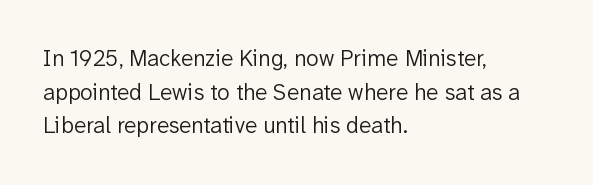
What stands out about the letter spacing? Nothing — it is the standard amount. Type without underlining. You can tell it's not italic because the verticals are truly vertical. Is there much room between lines? A standard amount, neither cramped nor airy.
